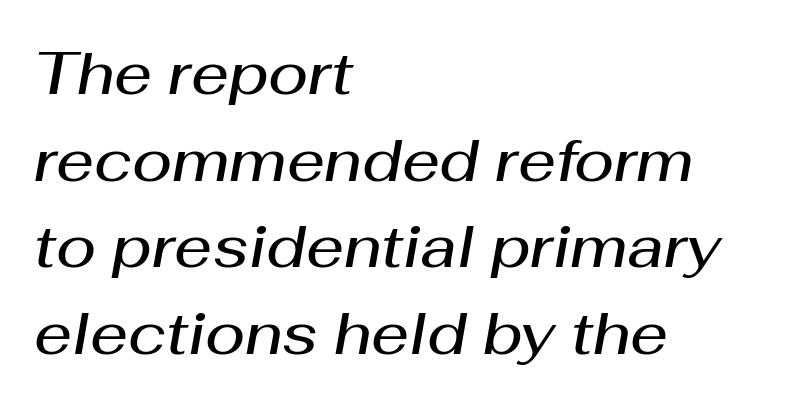
{"italic": "yes", "lean": "right", "slant_degrees": 10, "bold": "semi", "weight": "semibold", "width": "normal", "stroke_contrast": "medium", "x_height": "medium", "monospaced": "no", "underline": "no", "align": "left", "line_spacing": "normal", "line_spacing_ratio": 1.47, "letter_spacing": "normal", "letter_spacing_em": 0.0, "glyph_px": 59}
